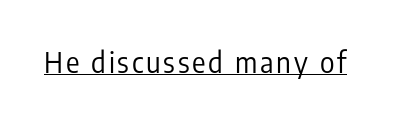
{"serif": "no", "italic": "no", "bold": "no", "weight": "regular", "width": "condensed", "stroke_contrast": "low", "x_height": "medium", "monospaced": "no", "underline": "yes", "glyph_px": 28}
